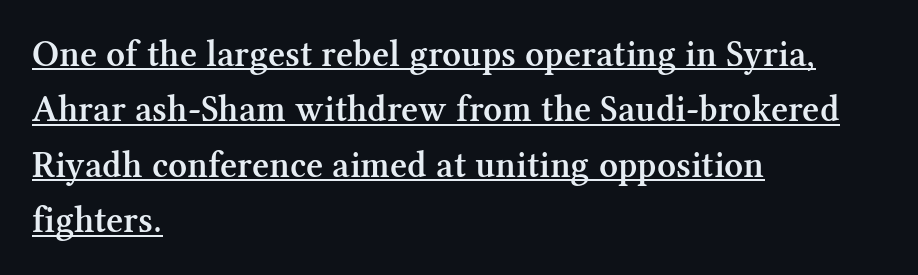
{"serif": "yes", "italic": "no", "bold": "semi", "weight": "semibold", "width": "normal", "stroke_contrast": "medium", "x_height": "medium", "monospaced": "no", "underline": "yes", "align": "left", "line_spacing": "normal", "line_spacing_ratio": 1.5, "letter_spacing": "normal", "letter_spacing_em": 0.0, "glyph_px": 37}
